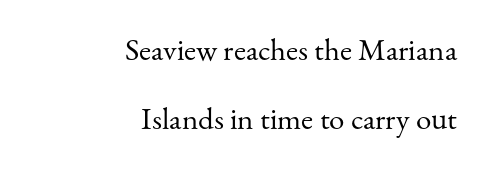
Does extra space separate the letters? No, they use regular spacing. You can tell from the footed stems that serif type was used. The block of text is sparse from top to bottom, with ample space between rows. You could not count columns in this text — the font is proportionally spaced.
